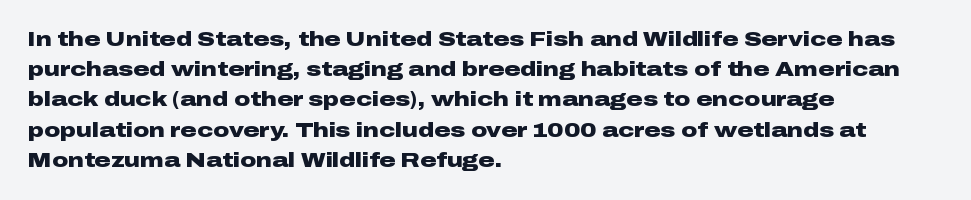
Q: Is the text bold? A: Yes.
Q: Is the text italic (slanted)? A: No, it is upright.
Q: Is the text underlined? A: No.
Q: How is the paragraph aligned? A: Left-aligned.
Q: Is the spacing between letters normal or unusually wide? A: Normal.
Q: Is the spacing between lines tight, normal or loose? A: Normal.
